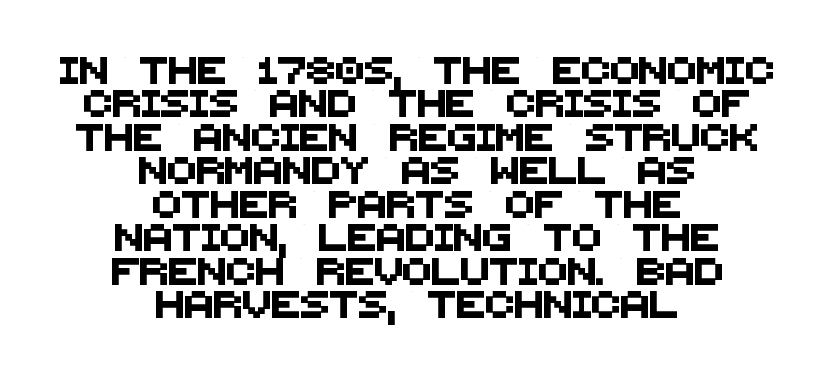
Q: Is the text underlined? A: No.
Q: How is the paragraph aligned? A: Centered.
Q: Is the spacing between letters normal or unusually wide? A: Normal.
